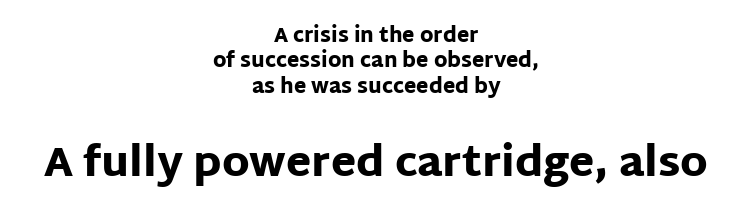
The image shows 41 px heavy sans-serif type, upright; set centered, normal line spacing (1.27x), normal letter spacing, not underlined; the second (bottom) block is 2.05x larger; low stroke contrast and a large x-height.
